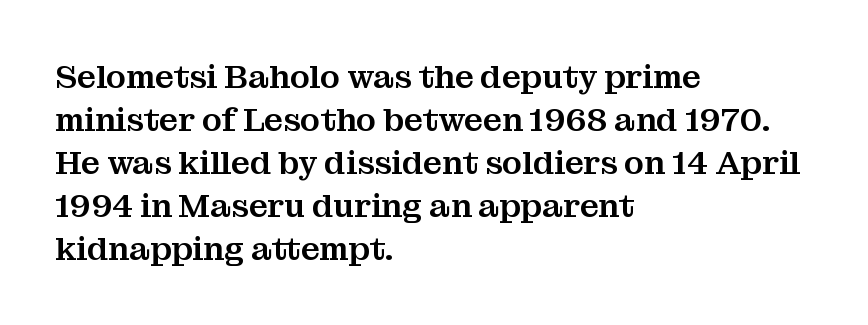
Casual observation: everything's shoved over to the left. Unlike italic type, these characters show no tilt at all. How are the letters spaced? Ordinarily, with no added tracking. The glyphs in this specimen are seriffed. Evenly set lines give the paragraph a standard silhouette. No word sits above an underline.
